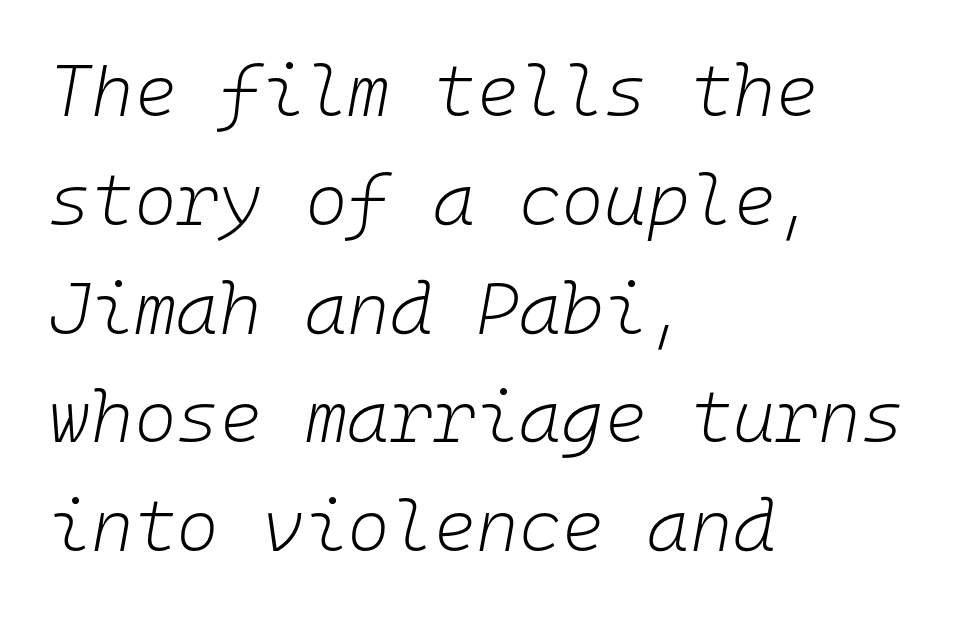
The image shows 73 px light type, italic (leaning right), monospaced; set left-aligned, normal line spacing (1.49x), normal letter spacing, not underlined; low stroke contrast and a medium x-height.
